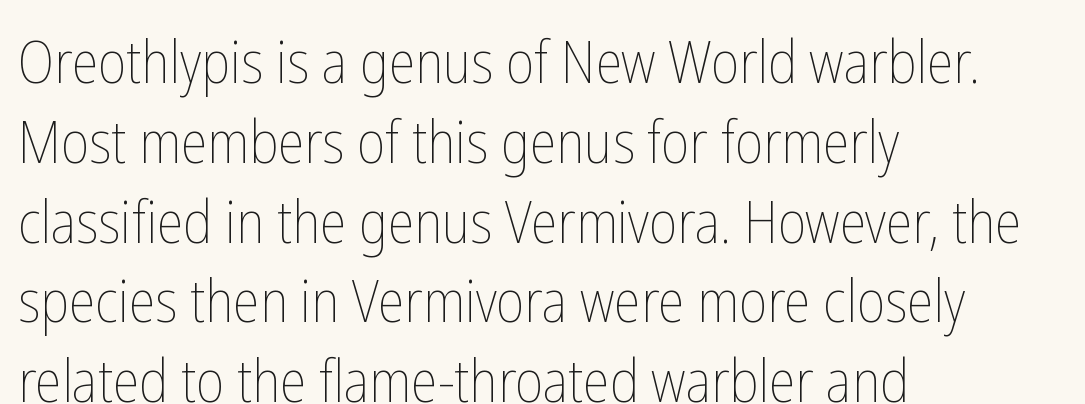
{"italic": "no", "bold": "no", "weight": "thin", "width": "condensed", "stroke_contrast": "low", "x_height": "medium", "monospaced": "no", "underline": "no", "align": "left", "line_spacing": "normal", "line_spacing_ratio": 1.33, "letter_spacing": "normal", "letter_spacing_em": 0.0, "glyph_px": 60}
